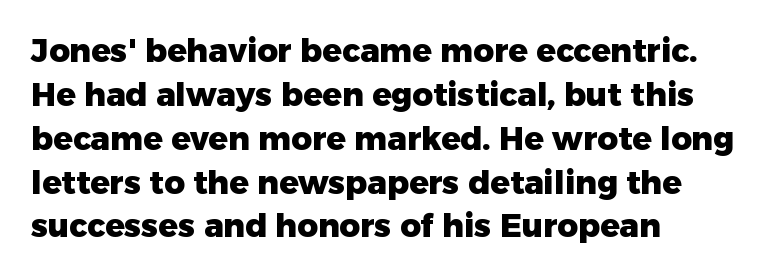
The image shows 32 px heavy sans-serif type, upright; set left-aligned, normal line spacing (1.37x), normal letter spacing, not underlined; low stroke contrast and a medium x-height.
